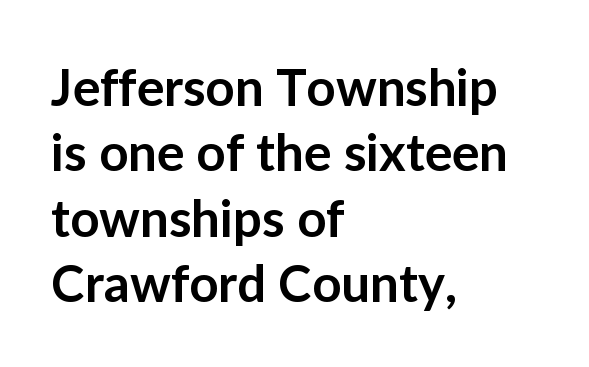
The type is set solid horizontally, with unmodified tracking. The space beneath each line is pristine and unruled. Every stem runs plumb, perpendicular to the baseline. Type style note: lacks serifs. Evenly set lines give the paragraph a standard silhouette. The sample has been set in demibold, a notch under bold.
